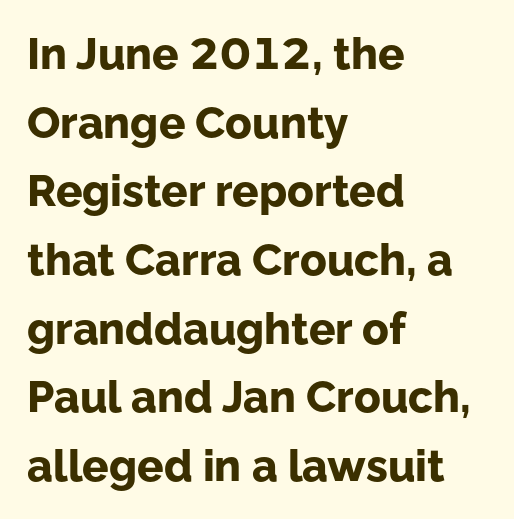
Q: Is the text bold? A: Yes.
Q: Is the text italic (slanted)? A: No, it is upright.
Q: Is the typeface a serif or a sans-serif typeface? A: Sans-serif.
Q: Is the text underlined? A: No.
Q: How is the paragraph aligned? A: Left-aligned.
Q: Is the spacing between letters normal or unusually wide? A: Normal.
Q: Is the spacing between lines tight, normal or loose? A: Normal.
Q: Width (condensed, normal, or wide)? A: Normal.
Q: Stroke contrast? A: Low.
Q: x-height? A: Medium.
Q: Monospaced? A: No.
